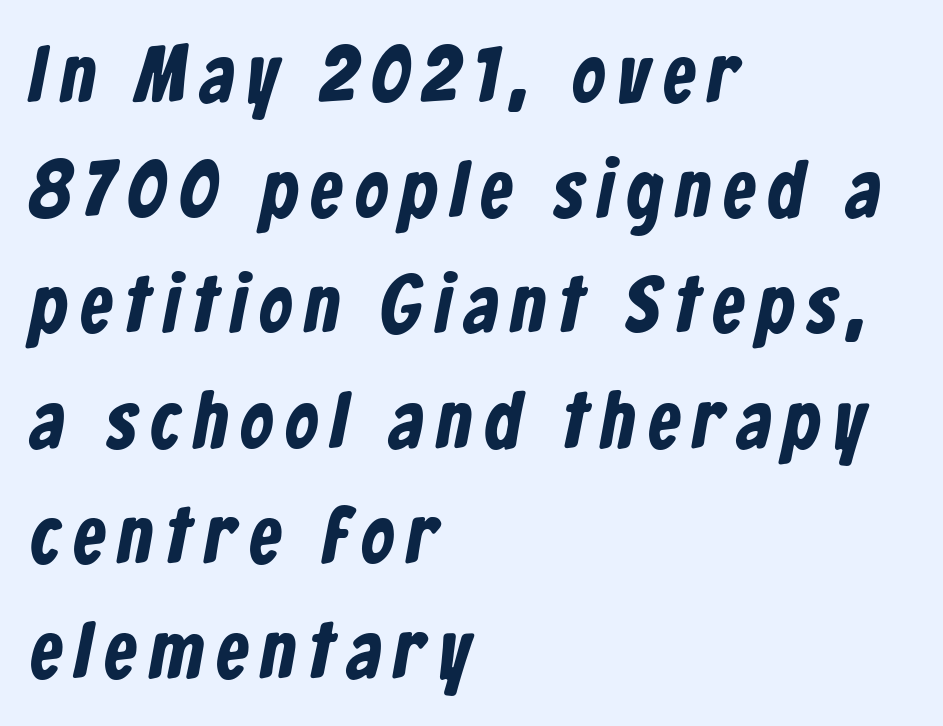
{"serif": "no", "bold": "yes", "weight": "bold", "width": "condensed", "stroke_contrast": "low", "x_height": "medium", "monospaced": "no", "underline": "no", "align": "left", "line_spacing": "normal", "line_spacing_ratio": 1.44, "glyph_px": 80}
